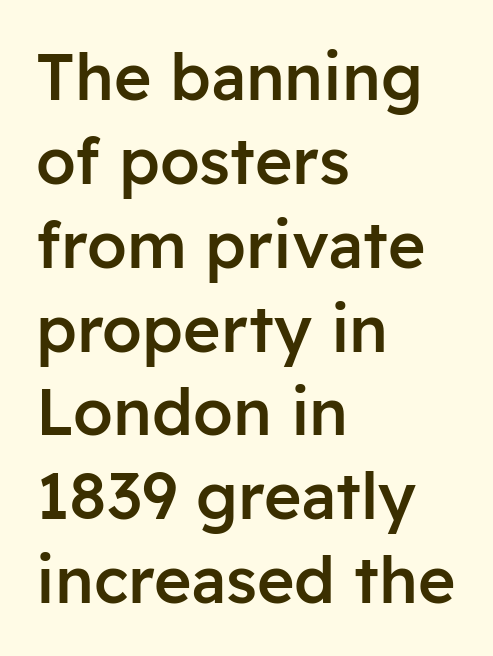
The image shows 64 px semibold sans-serif type, upright; set left-aligned, normal line spacing (1.31x), normal letter spacing, not underlined; low stroke contrast and a medium x-height.
